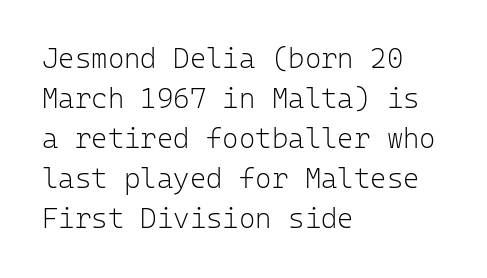
Q: Is the text bold? A: No.
Q: Is the text italic (slanted)? A: No, it is upright.
Q: Is the typeface a serif or a sans-serif typeface? A: Sans-serif.
Q: Is the text underlined? A: No.
Q: How is the paragraph aligned? A: Left-aligned.
Q: Is the spacing between letters normal or unusually wide? A: Normal.
Q: Is the spacing between lines tight, normal or loose? A: Normal.
Q: Width (condensed, normal, or wide)? A: Normal.
Q: Stroke contrast? A: Low.
Q: x-height? A: Medium.
Q: Monospaced? A: Yes.
